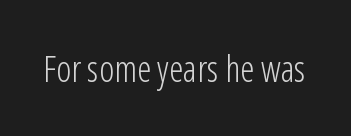
The image shows 36 px light, condensed sans-serif type, upright; set normal letter spacing, not underlined; low stroke contrast and a medium x-height.
